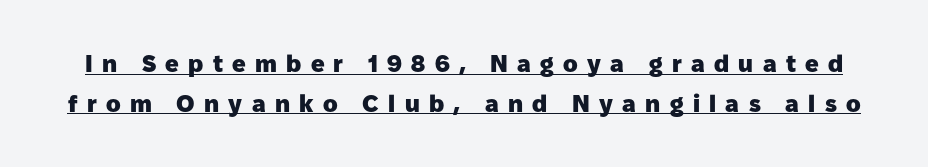
A normal amount of white space separates one row of letters from the next. The letters stand upright; this is a roman face. Short note: letters widely spaced. In terms of weight, the rendering is a true, heavy bold. Beneath each row of characters lies a ruled line.
